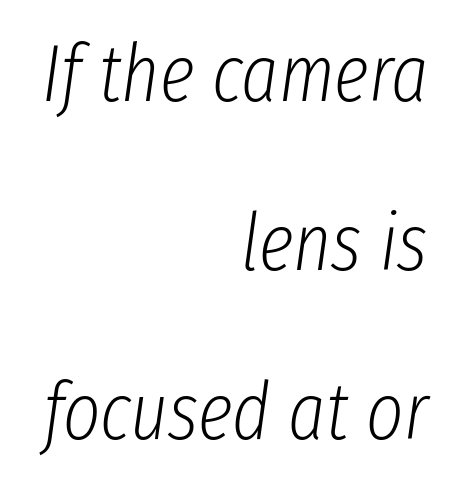
The image shows 80 px light, condensed type, italic (leaning right); set right-aligned, loose line spacing (2.11x), normal letter spacing, not underlined; low stroke contrast and a medium x-height.
